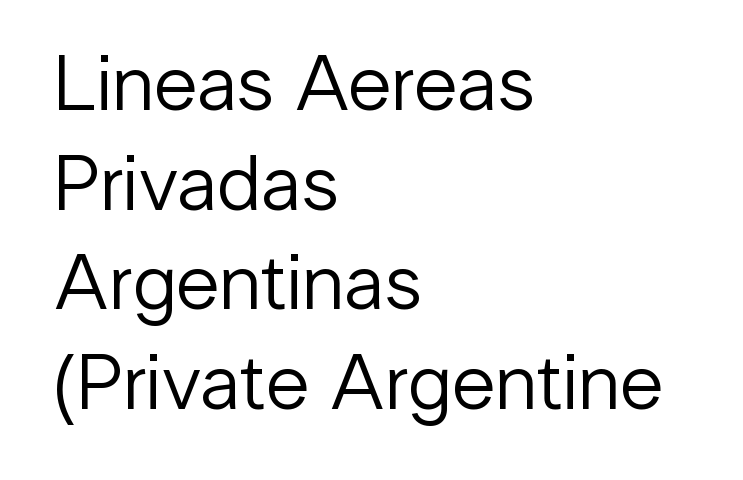
The image shows 79 px regular-weight sans-serif type, upright; set left-aligned, normal line spacing (1.26x), normal letter spacing, not underlined; low stroke contrast and a medium x-height.
